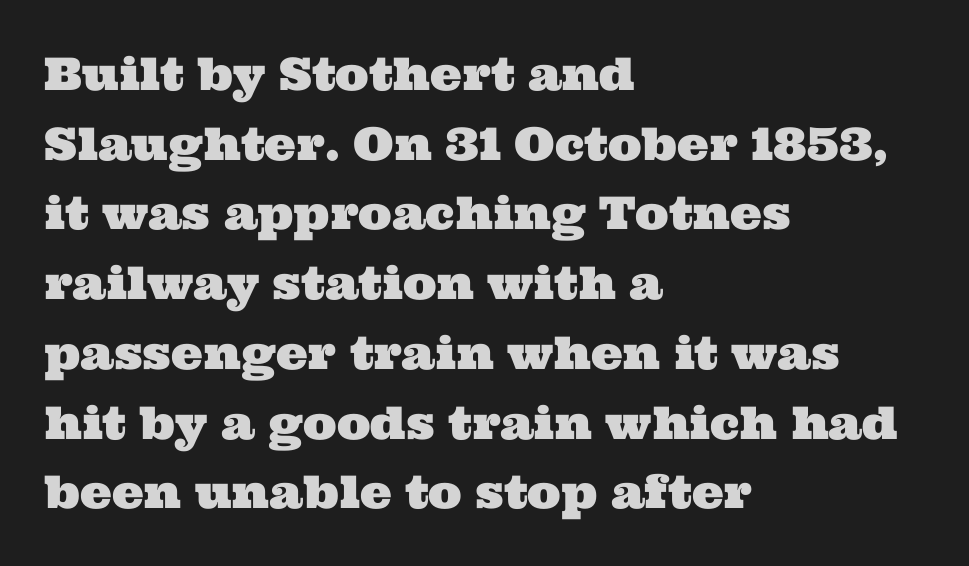
Q: Is the typeface a serif or a sans-serif typeface? A: Serif.
Q: Is the text underlined? A: No.
Q: How is the paragraph aligned? A: Left-aligned.
Q: Is the spacing between letters normal or unusually wide? A: Normal.
Q: Is the spacing between lines tight, normal or loose? A: Normal.
Q: Width (condensed, normal, or wide)? A: Wide.
Q: Stroke contrast? A: Medium.
Q: x-height? A: Medium.
Q: Monospaced? A: No.
